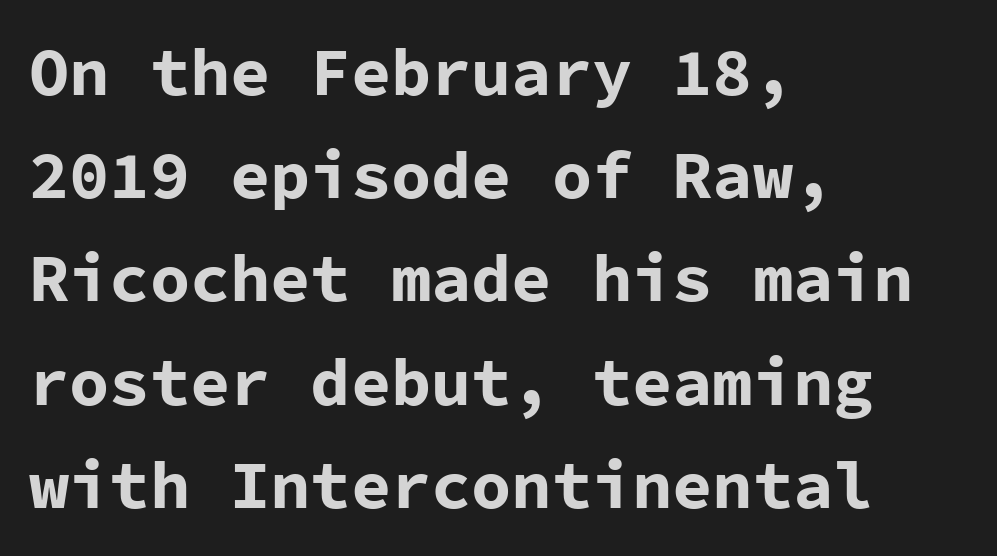
{"serif": "no", "italic": "no", "bold": "yes", "weight": "bold", "width": "normal", "stroke_contrast": "low", "x_height": "medium", "monospaced": "yes", "underline": "no", "align": "left", "line_spacing": "normal", "line_spacing_ratio": 1.54, "letter_spacing": "normal", "letter_spacing_em": 0.0, "glyph_px": 67}
